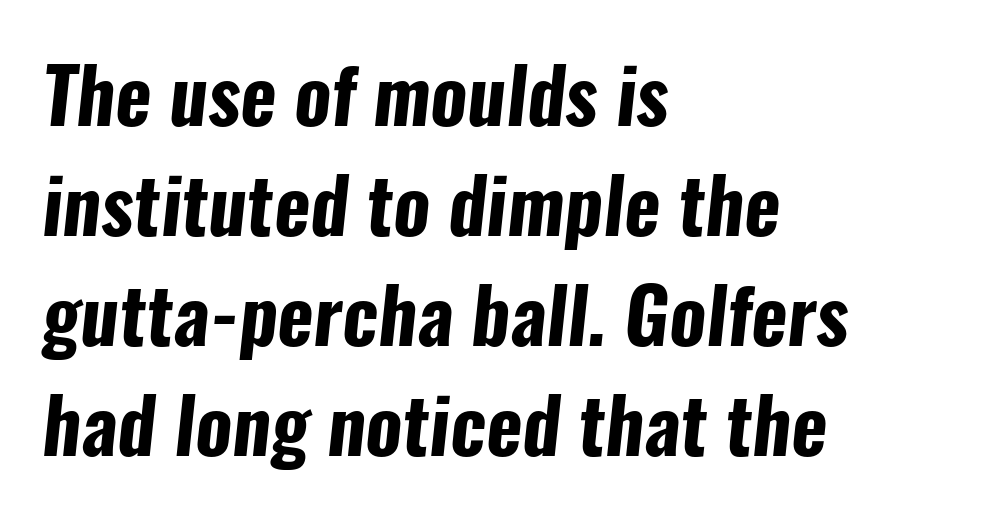
How are the letters spaced? Ordinarily, with no added tracking. A typesetter would call this leading conventional body-copy spacing. Glance below the letters and you will spot only blank space. Every letter is thick-stroked: bold, no question. Letterform terminals end flat and unadorned throughout the passage. A typesetter would call this proportional, since set widths differ per character.
